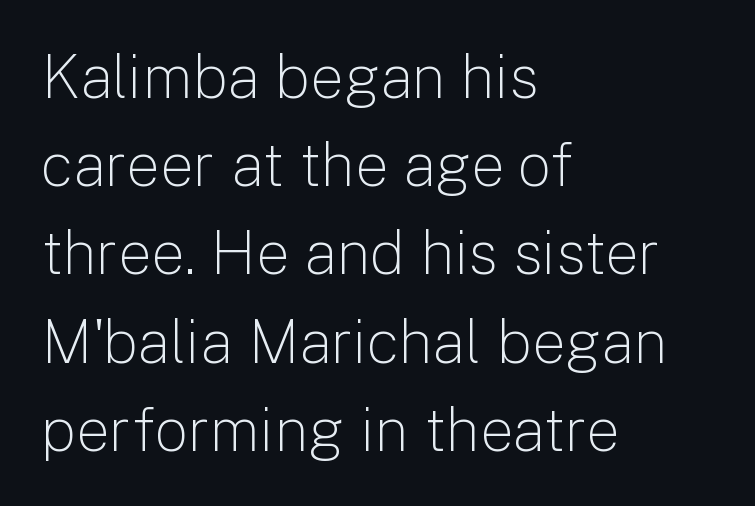
The image shows 60 px light sans-serif type, upright; set left-aligned, normal line spacing (1.47x), normal letter spacing, not underlined; low stroke contrast and a medium x-height.
